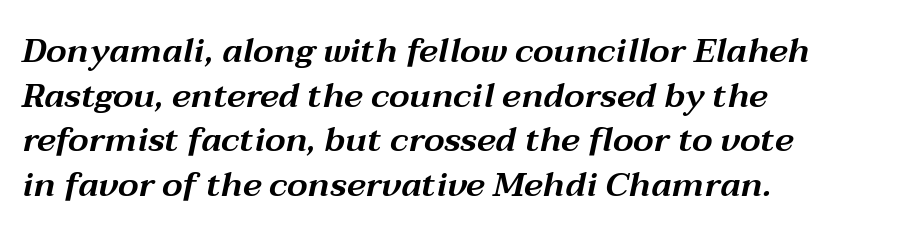
{"italic": "yes", "lean": "right", "slant_degrees": 12, "width": "wide", "stroke_contrast": "medium", "x_height": "medium", "monospaced": "no", "underline": "no", "align": "left", "line_spacing": "normal", "line_spacing_ratio": 1.31, "letter_spacing": "normal", "letter_spacing_em": 0.0, "glyph_px": 34}
